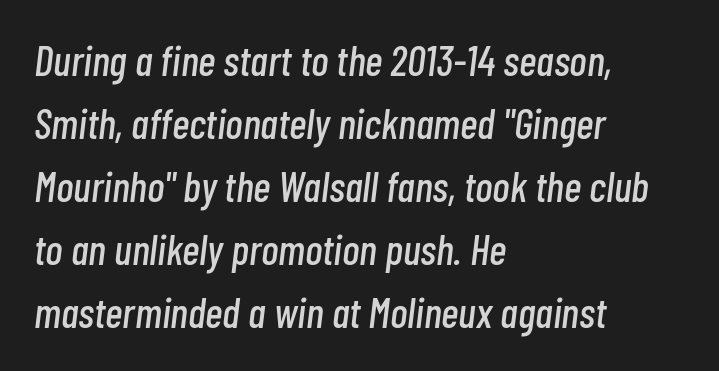
The image shows 42 px condensed type, italic (leaning right); set left-aligned, normal line spacing (1.5x), normal letter spacing, not underlined; low stroke contrast and a medium x-height.
